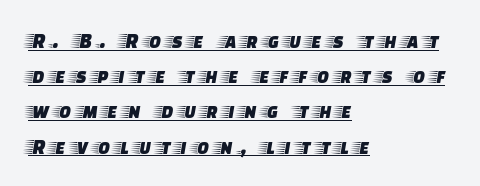
Q: Is the text italic (slanted)? A: Yes.
Q: Is the text underlined? A: Yes.
Q: How is the paragraph aligned? A: Left-aligned.
Q: Is the spacing between letters normal or unusually wide? A: Unusually wide.
Q: Is the spacing between lines tight, normal or loose? A: Normal.
